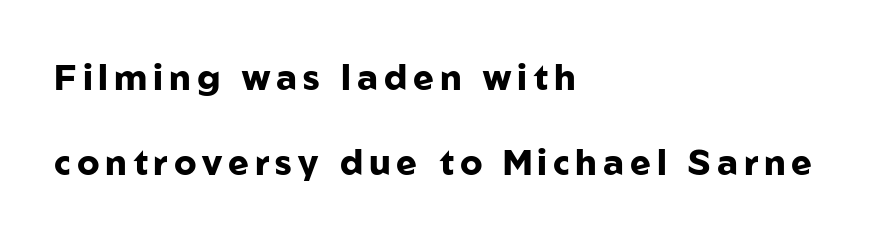
{"serif": "no", "italic": "no", "bold": "yes", "weight": "heavy", "width": "normal", "stroke_contrast": "low", "x_height": "medium", "monospaced": "no", "underline": "no", "align": "left", "line_spacing": "loose", "line_spacing_ratio": 2.43, "glyph_px": 35}
